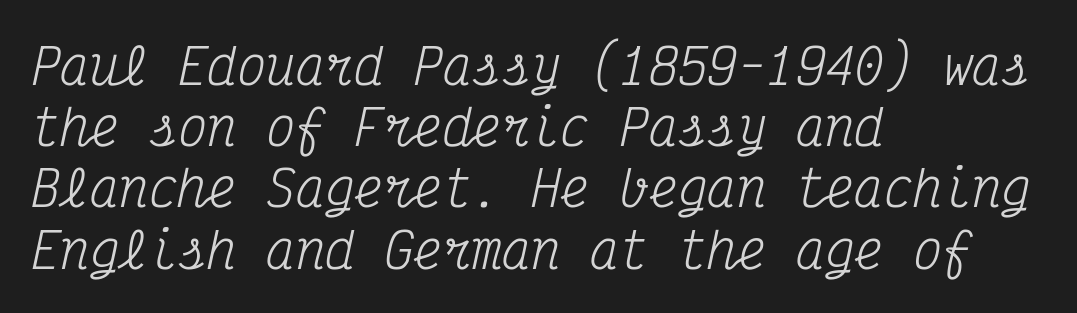
The typeface has the unassuming heft of standard copy or less. The font family rendered here belongs to the serif group. Every character here occupies the same horizontal width, giving the sample a typewriter-like rhythm. The passage is arranged the way most books set body copy — flush left. A typesetter would call this leading conventional body-copy spacing. Plain, unruled lines of type.
